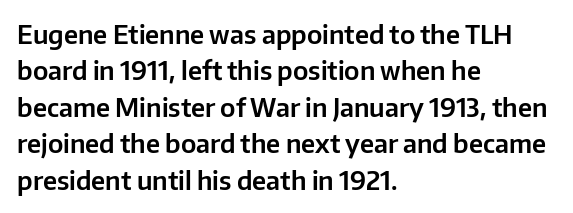
Q: Is the text italic (slanted)? A: No, it is upright.
Q: Is the text underlined? A: No.
Q: How is the paragraph aligned? A: Left-aligned.
Q: Is the spacing between letters normal or unusually wide? A: Normal.
Q: Is the spacing between lines tight, normal or loose? A: Normal.
